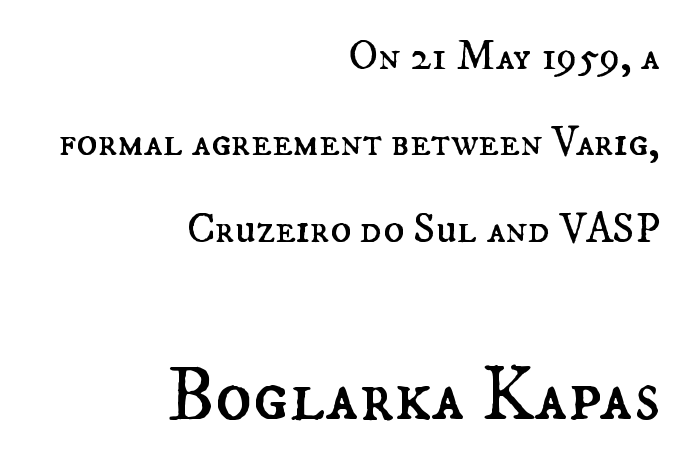
{"italic": "no", "bold": "no", "weight": "regular", "width": "normal", "stroke_contrast": "medium", "x_height": "small", "monospaced": "no", "underline": "no", "align": "right", "line_spacing": "loose", "line_spacing_ratio": 2.01, "letter_spacing": "normal", "letter_spacing_em": 0.0, "larger_block": "second", "size_ratio": 1.77, "glyph_px": 76}
